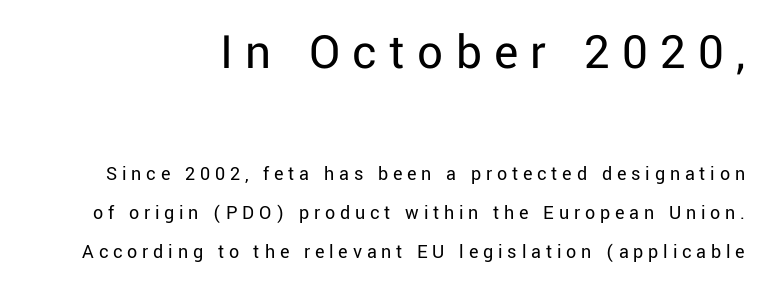
Q: Is the text bold? A: No.
Q: Is the text italic (slanted)? A: No, it is upright.
Q: Is the typeface a serif or a sans-serif typeface? A: Sans-serif.
Q: Is the text underlined? A: No.
Q: Is the spacing between letters normal or unusually wide? A: Unusually wide.
Q: Is the spacing between lines tight, normal or loose? A: Loose.
Q: Which block of text is set in a larger size, the first (top) or the second (bottom)? A: The first (top) one.
Q: Width (condensed, normal, or wide)? A: Normal.
Q: Stroke contrast? A: Low.
Q: x-height? A: Medium.
Q: Monospaced? A: No.
